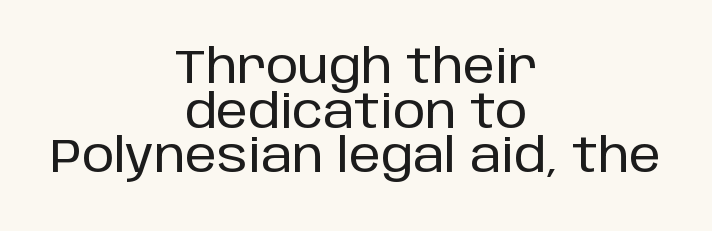
Q: Is the text italic (slanted)? A: No, it is upright.
Q: Is the typeface a serif or a sans-serif typeface? A: Sans-serif.
Q: Is the text underlined? A: No.
Q: How is the paragraph aligned? A: Centered.
Q: Is the spacing between letters normal or unusually wide? A: Normal.
Q: Is the spacing between lines tight, normal or loose? A: Tight.
Q: Width (condensed, normal, or wide)? A: Normal.
Q: Stroke contrast? A: Low.
Q: x-height? A: Large.
Q: Monospaced? A: No.
